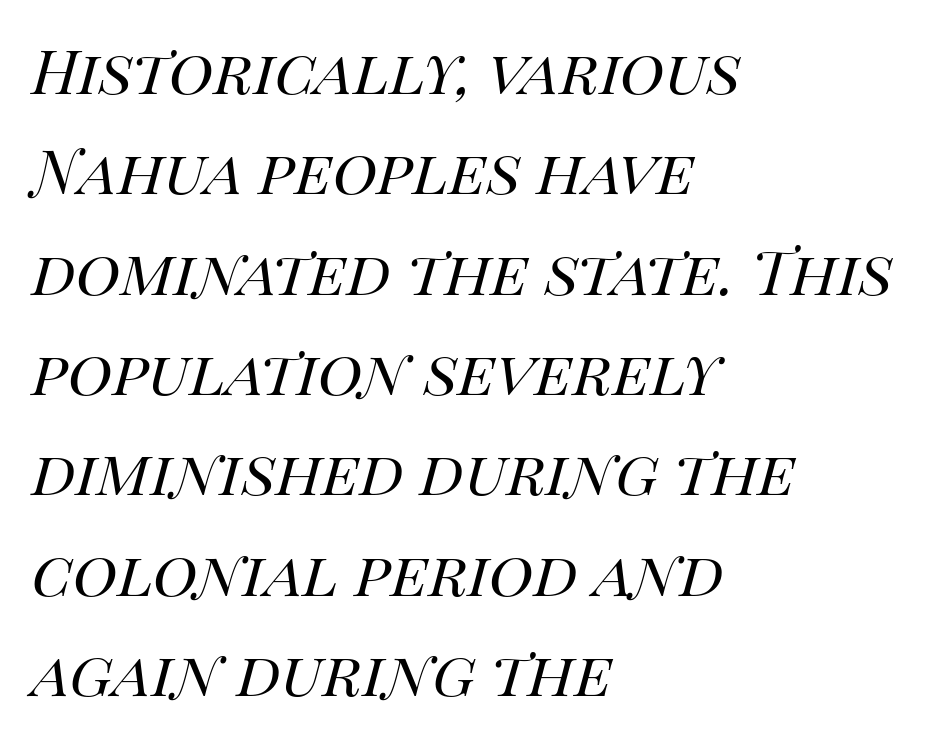
Q: Is the text bold? A: No.
Q: Is the text italic (slanted)? A: Yes, it leans right by about 14 degrees.
Q: Is the text underlined? A: No.
Q: How is the paragraph aligned? A: Left-aligned.
Q: Is the spacing between letters normal or unusually wide? A: Normal.
Q: Is the spacing between lines tight, normal or loose? A: Normal.
Q: Width (condensed, normal, or wide)? A: Normal.
Q: Stroke contrast? A: High.
Q: x-height? A: Large.
Q: Monospaced? A: No.
